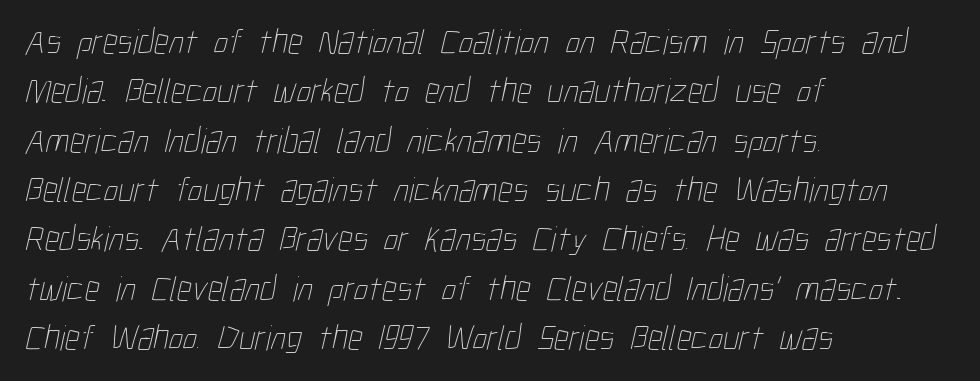
Q: Is the text bold? A: No.
Q: Is the text underlined? A: No.
Q: How is the paragraph aligned? A: Left-aligned.
Q: Is the spacing between letters normal or unusually wide? A: Normal.
Q: Is the spacing between lines tight, normal or loose? A: Normal.
Q: Width (condensed, normal, or wide)? A: Condensed.
Q: Stroke contrast? A: Low.
Q: x-height? A: Medium.
Q: Monospaced? A: No.
